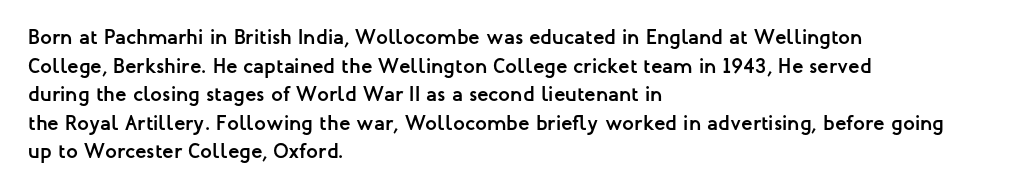
{"italic": "no", "bold": "yes", "underline": "no", "align": "left", "line_spacing": "normal", "line_spacing_ratio": 1.36, "letter_spacing": "normal", "letter_spacing_em": 0.0, "glyph_px": 21}
